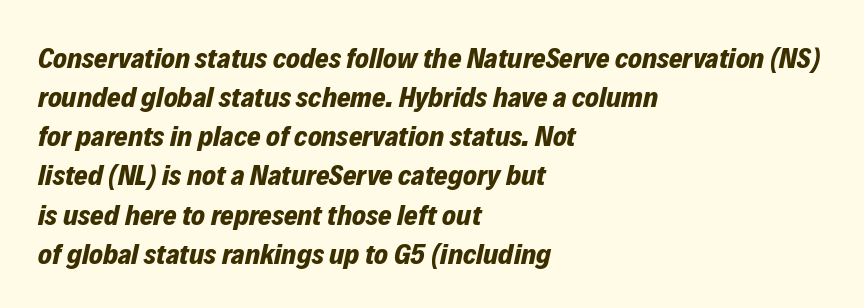
Q: Is the text bold? A: Yes.
Q: Is the text italic (slanted)? A: Yes, it leans right by about 12 degrees.
Q: Is the text underlined? A: No.
Q: How is the paragraph aligned? A: Left-aligned.
Q: Is the spacing between letters normal or unusually wide? A: Normal.
Q: Is the spacing between lines tight, normal or loose? A: Normal.
Q: Width (condensed, normal, or wide)? A: Normal.
Q: Stroke contrast? A: Low.
Q: x-height? A: Medium.
Q: Monospaced? A: No.
